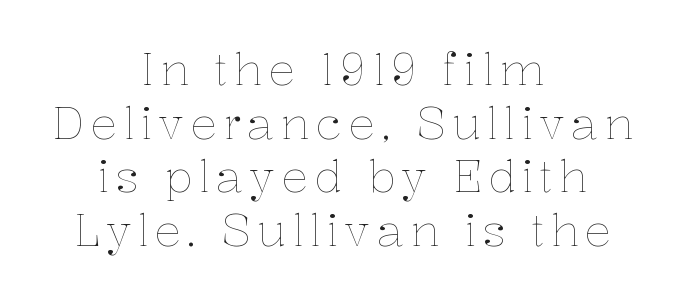
{"italic": "no", "bold": "no", "weight": "thin", "width": "normal", "stroke_contrast": "low", "x_height": "medium", "monospaced": "no", "underline": "no", "align": "center", "line_spacing_ratio": 1.19, "glyph_px": 45}
